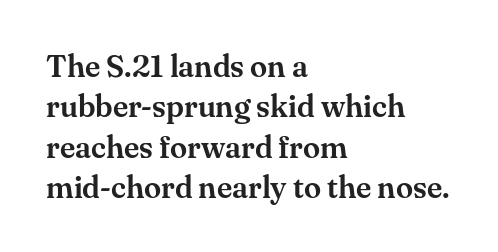
Q: Is the text italic (slanted)? A: No, it is upright.
Q: Is the typeface a serif or a sans-serif typeface? A: Serif.
Q: Is the text underlined? A: No.
Q: How is the paragraph aligned? A: Left-aligned.
Q: Is the spacing between letters normal or unusually wide? A: Normal.
Q: Is the spacing between lines tight, normal or loose? A: Normal.
Q: Width (condensed, normal, or wide)? A: Normal.
Q: Stroke contrast? A: Medium.
Q: x-height? A: Small.
Q: Monospaced? A: No.
